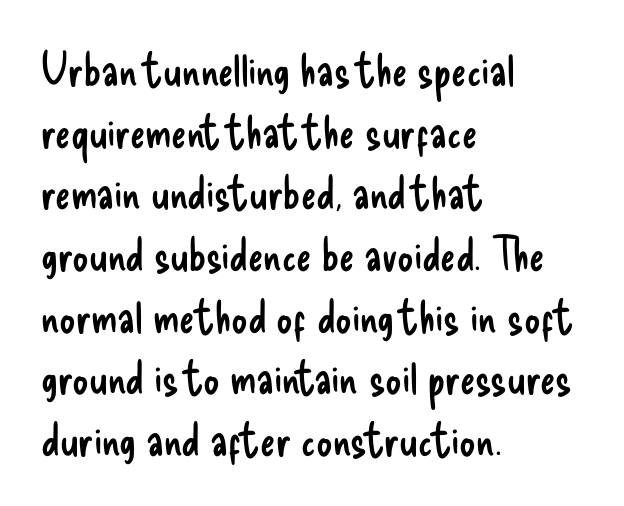
{"serif": "no", "italic": "no", "bold": "no", "weight": "regular", "width": "condensed", "stroke_contrast": "low", "x_height": "small", "monospaced": "no", "underline": "no", "align": "left", "line_spacing": "normal", "line_spacing_ratio": 1.37, "letter_spacing": "normal", "letter_spacing_em": 0.0, "glyph_px": 45}
